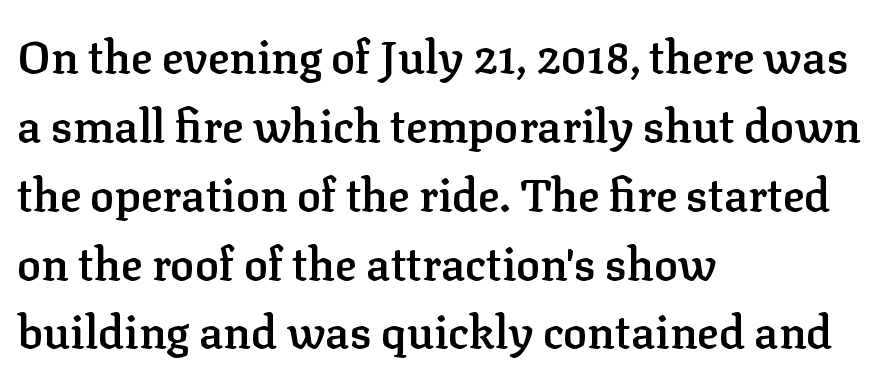
The image shows 45 px semibold serif type, upright; set left-aligned, normal line spacing (1.53x), normal letter spacing, not underlined; low stroke contrast and a medium x-height.
